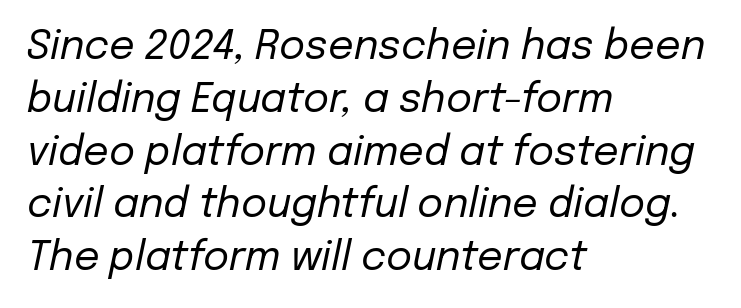
Nobody drew a line under any word here. Posture: slanted. Looks like regular typesetting: each glyph gets only the width it needs. Stem width sits at or under what a default text font uses. The paragraph has a hard left edge and a soft right edge. Inter-character spacing is left at the font's built-in metrics.
